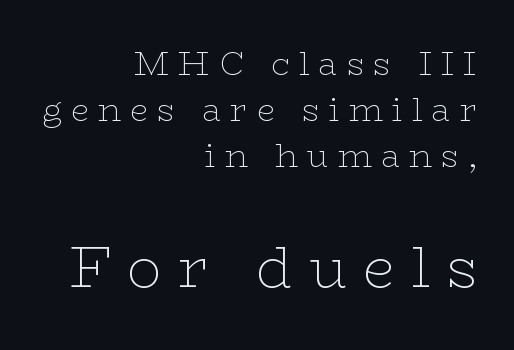
The letters stand straight up with perfectly vertical stems. The following chunk of copy outweighs the initial chunk in type size. Loose tracking; the words dissolve into strings of separated letters. The space directly below the letters is spotless.
